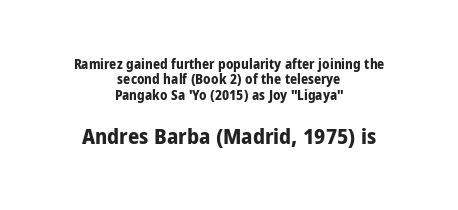
Q: Is the text bold? A: Yes.
Q: Is the text italic (slanted)? A: No, it is upright.
Q: Is the text underlined? A: No.
Q: How is the paragraph aligned? A: Centered.
Q: Is the spacing between letters normal or unusually wide? A: Normal.
Q: Is the spacing between lines tight, normal or loose? A: Tight.
Q: Which block of text is set in a larger size, the first (top) or the second (bottom)? A: The second (bottom) one.
